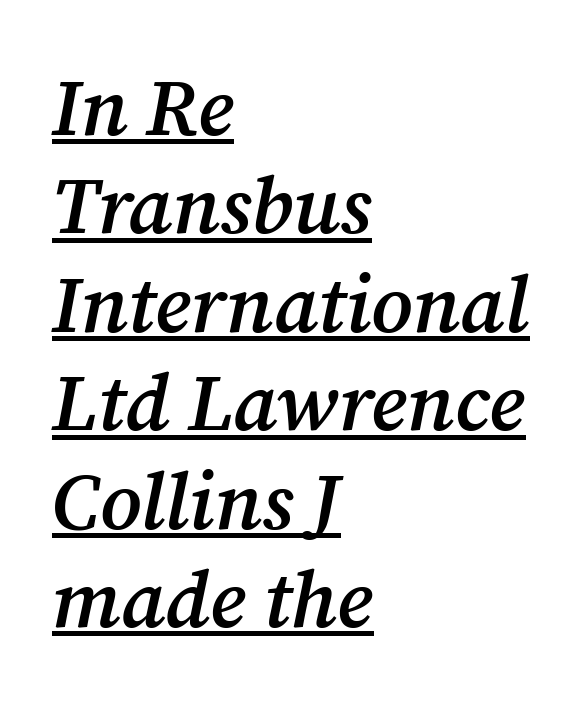
{"serif": "yes", "italic": "yes", "lean": "right", "slant_degrees": 12, "bold": "semi", "weight": "semibold", "width": "normal", "stroke_contrast": "medium", "x_height": "medium", "monospaced": "no", "underline": "yes", "align": "left", "line_spacing_ratio": 1.23, "letter_spacing": "normal", "letter_spacing_em": 0.0, "glyph_px": 80}
